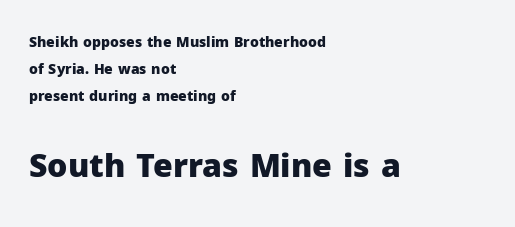
Here the designer chose a conventional face with non-uniform glyph widths. Default kerning and tracking; the words read as compact shapes. The text was rendered using a sans face with plain stroke endings. Do the letters lean? They stand straight.
